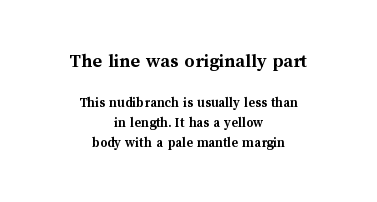
{"italic": "no", "bold": "yes", "underline": "no", "align": "center", "line_spacing": "normal", "line_spacing_ratio": 1.42, "letter_spacing": "normal", "letter_spacing_em": 0.0, "larger_block": "first", "size_ratio": 1.43, "glyph_px": 20}
